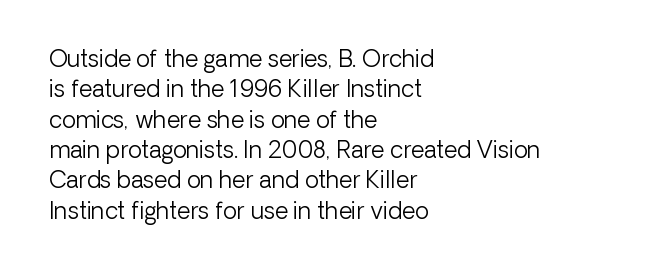
{"italic": "no", "bold": "no", "underline": "no", "align": "left", "line_spacing": "normal", "line_spacing_ratio": 1.32, "letter_spacing": "normal", "letter_spacing_em": 0.0, "glyph_px": 23}
